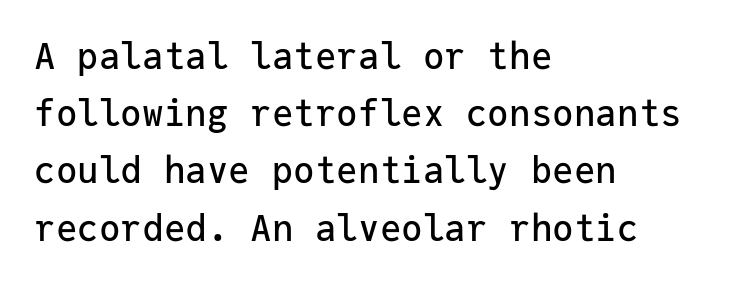
{"serif": "no", "italic": "no", "width": "normal", "stroke_contrast": "low", "x_height": "medium", "monospaced": "yes", "underline": "no", "align": "left", "line_spacing": "normal", "line_spacing_ratio": 1.59, "letter_spacing": "normal", "letter_spacing_em": 0.0, "glyph_px": 36}
